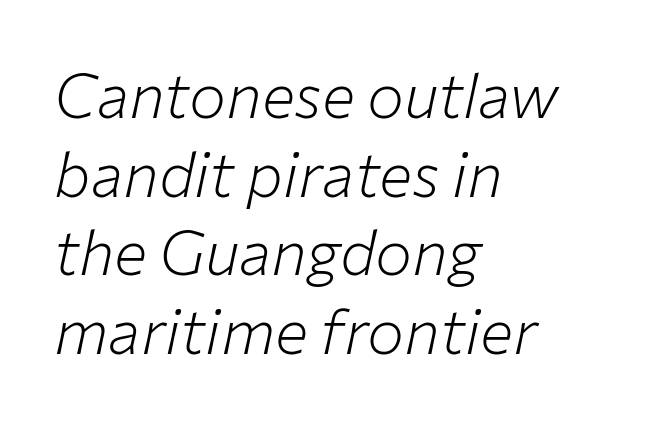
{"italic": "yes", "lean": "right", "slant_degrees": 12, "bold": "no", "weight": "light", "width": "normal", "stroke_contrast": "low", "x_height": "medium", "monospaced": "no", "underline": "no", "align": "left", "line_spacing": "normal", "line_spacing_ratio": 1.27, "letter_spacing": "normal", "letter_spacing_em": 0.0, "glyph_px": 62}
